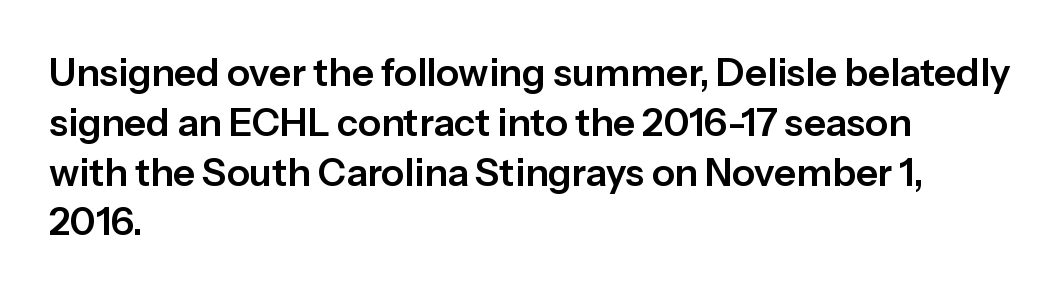
Rendered with straight, roman letterforms. Anything drawn beneath the words? Only blank space. Honestly, the row spacing looks completely unremarkable. A sans-serif font was chosen for this passage.
